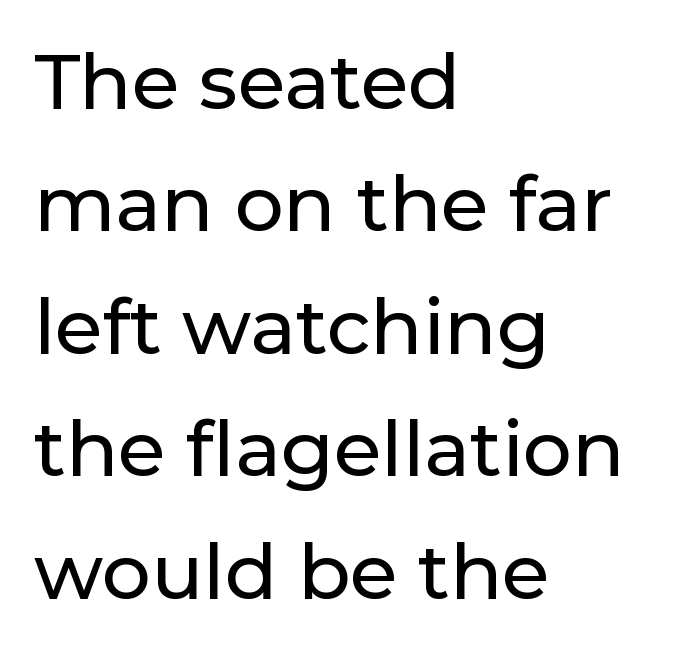
Q: Is the text italic (slanted)? A: No, it is upright.
Q: Is the typeface a serif or a sans-serif typeface? A: Sans-serif.
Q: Is the text underlined? A: No.
Q: How is the paragraph aligned? A: Left-aligned.
Q: Is the spacing between letters normal or unusually wide? A: Normal.
Q: Is the spacing between lines tight, normal or loose? A: Normal.
Q: Width (condensed, normal, or wide)? A: Normal.
Q: Stroke contrast? A: Low.
Q: x-height? A: Medium.
Q: Monospaced? A: No.
